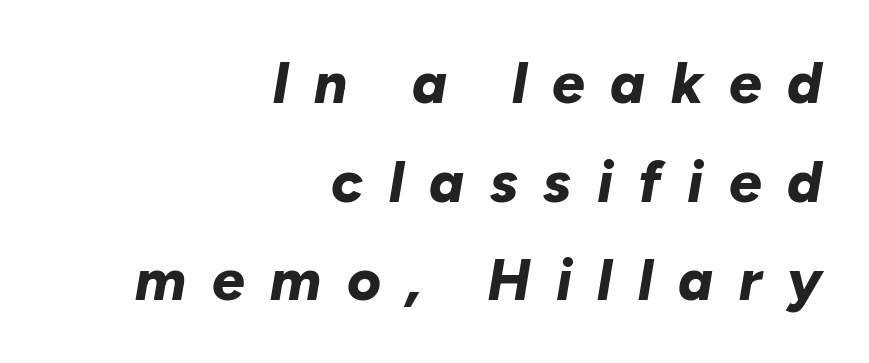
Is the block centered? No — it sits flush against the right margin. The space beneath each line is pristine and unruled. Regular leading. Varying glyph widths throughout — classic text-font behaviour. Characters follow at a spacing far wider than the type designer built in. It's the slanting kind of type.
